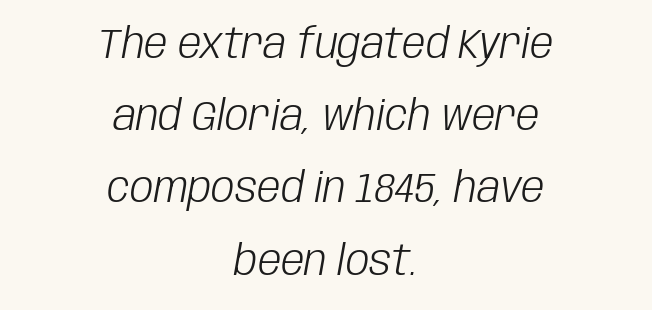
{"italic": "yes", "lean": "right", "slant_degrees": 10, "bold": "no", "weight": "light", "width": "condensed", "stroke_contrast": "low", "x_height": "large", "monospaced": "no", "underline": "no", "align": "center", "line_spacing_ratio": 1.72, "letter_spacing": "normal", "letter_spacing_em": 0.0, "glyph_px": 42}
